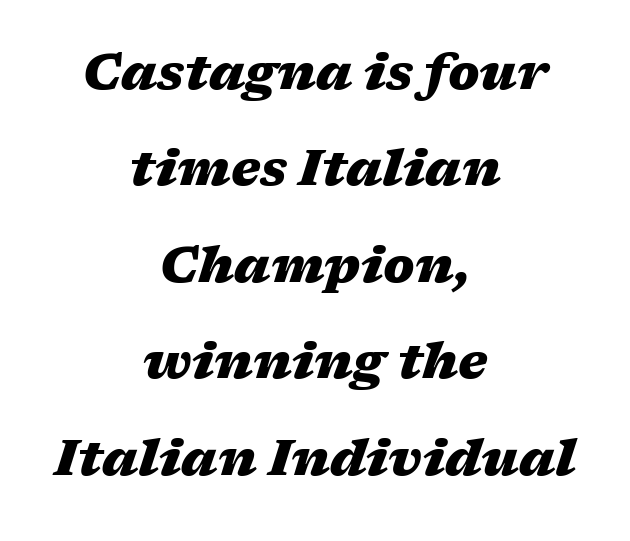
{"italic": "yes", "lean": "right", "slant_degrees": 17, "bold": "yes", "weight": "heavy", "width": "wide", "stroke_contrast": "medium", "x_height": "medium", "monospaced": "no", "underline": "no", "align": "center", "line_spacing": "loose", "line_spacing_ratio": 1.93, "letter_spacing": "normal", "letter_spacing_em": 0.0, "glyph_px": 50}
